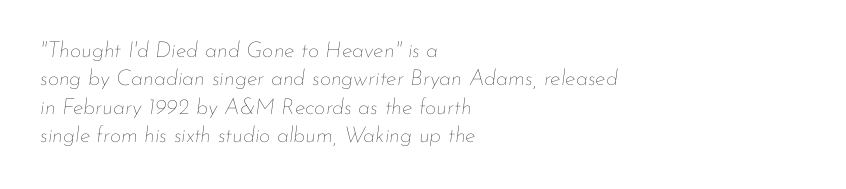
The image shows 22 px text type, italic (leaning right); set left-aligned, normal line spacing (1.29x), normal letter spacing, not underlined.
